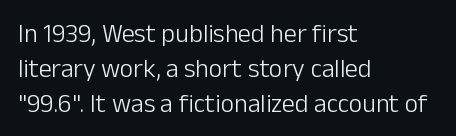
Q: Is the text bold? A: No.
Q: Is the text italic (slanted)? A: No, it is upright.
Q: Is the text underlined? A: No.
Q: How is the paragraph aligned? A: Left-aligned.
Q: Is the spacing between letters normal or unusually wide? A: Normal.
Q: Is the spacing between lines tight, normal or loose? A: Normal.
